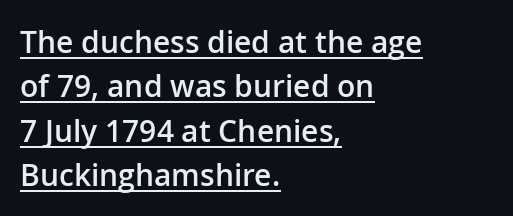
{"serif": "no", "italic": "no", "bold": "semi", "weight": "semibold", "width": "normal", "stroke_contrast": "low", "x_height": "medium", "monospaced": "no", "underline": "yes", "align": "left", "line_spacing": "normal", "line_spacing_ratio": 1.48, "letter_spacing": "normal", "letter_spacing_em": 0.0, "glyph_px": 30}
